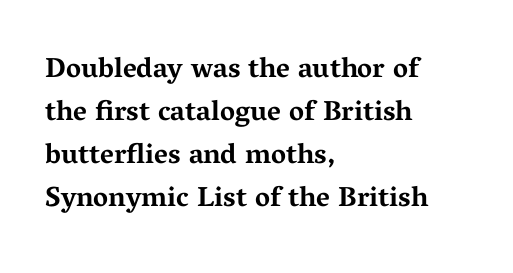
The image shows 28 px bold, wide serif type, upright; set left-aligned, normal line spacing (1.53x), normal letter spacing, not underlined; medium stroke contrast and a medium x-height.
